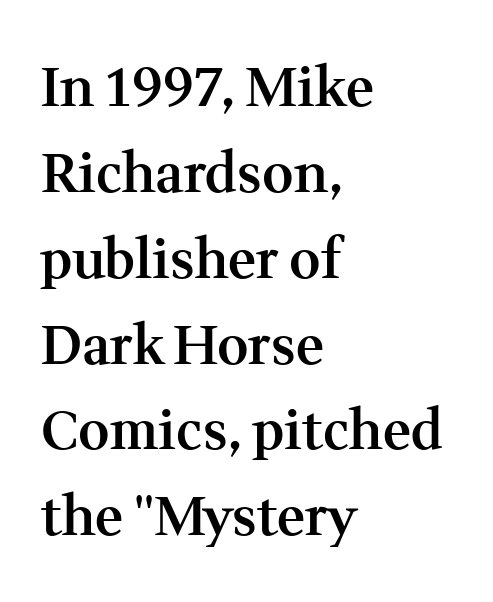
Q: Is the text bold? A: Semi-bold.
Q: Is the text italic (slanted)? A: No, it is upright.
Q: Is the typeface a serif or a sans-serif typeface? A: Serif.
Q: Is the text underlined? A: No.
Q: How is the paragraph aligned? A: Left-aligned.
Q: Is the spacing between letters normal or unusually wide? A: Normal.
Q: Is the spacing between lines tight, normal or loose? A: Normal.
Q: Width (condensed, normal, or wide)? A: Normal.
Q: Stroke contrast? A: Medium.
Q: x-height? A: Medium.
Q: Monospaced? A: No.
